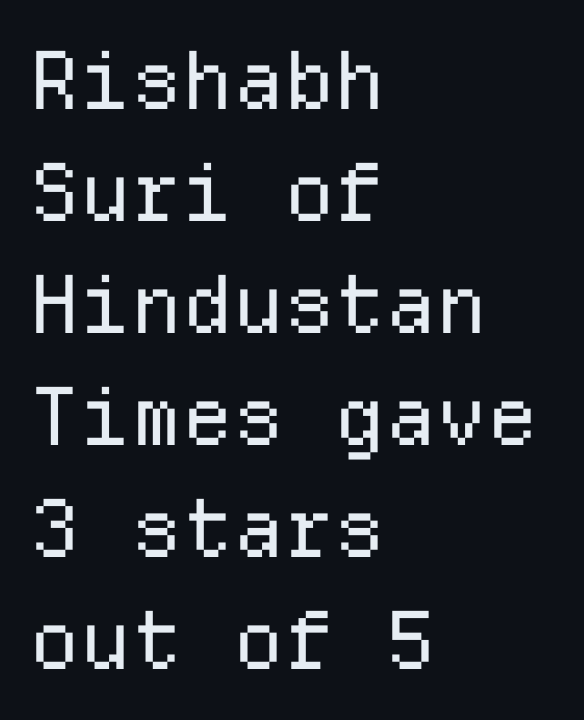
Q: Is the text bold? A: No.
Q: Is the text italic (slanted)? A: No, it is upright.
Q: Is the typeface a serif or a sans-serif typeface? A: Sans-serif.
Q: Is the text underlined? A: No.
Q: How is the paragraph aligned? A: Left-aligned.
Q: Is the spacing between letters normal or unusually wide? A: Normal.
Q: Is the spacing between lines tight, normal or loose? A: Normal.
Q: Width (condensed, normal, or wide)? A: Normal.
Q: Stroke contrast? A: Low.
Q: x-height? A: Medium.
Q: Monospaced? A: Yes.
